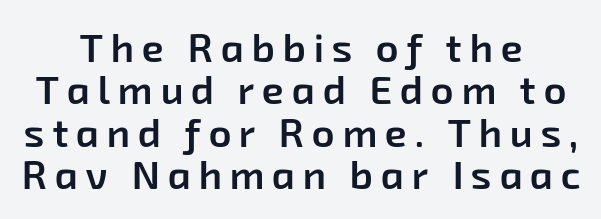
The image shows 40 px semibold sans-serif type; set centered, tight line spacing (1.06x), not underlined; low stroke contrast and a medium x-height.
